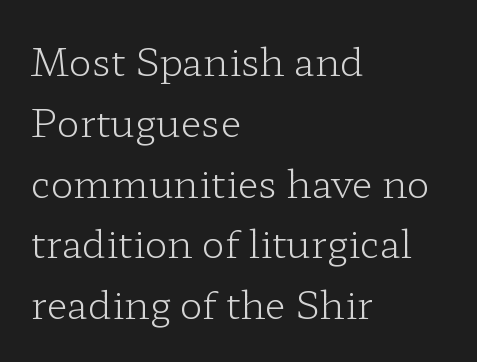
Q: Is the text bold? A: No.
Q: Is the text italic (slanted)? A: No, it is upright.
Q: Is the typeface a serif or a sans-serif typeface? A: Serif.
Q: Is the text underlined? A: No.
Q: How is the paragraph aligned? A: Left-aligned.
Q: Is the spacing between letters normal or unusually wide? A: Normal.
Q: Is the spacing between lines tight, normal or loose? A: Normal.
Q: Width (condensed, normal, or wide)? A: Wide.
Q: Stroke contrast? A: Low.
Q: x-height? A: Medium.
Q: Monospaced? A: No.
